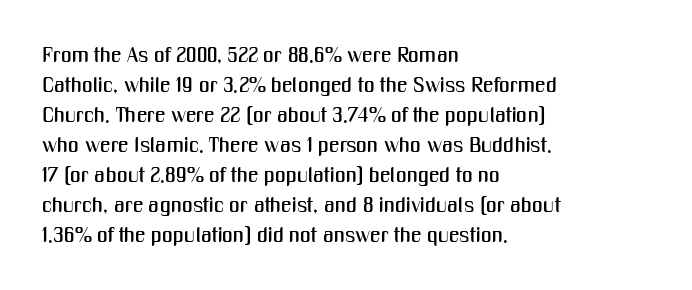
The image shows 21 px text type, upright; set left-aligned, normal line spacing (1.43x), normal letter spacing, not underlined.
